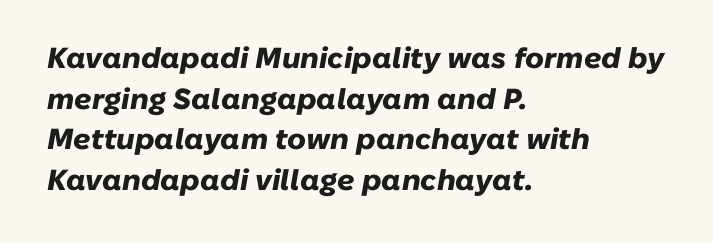
{"italic": "yes", "lean": "right", "slant_degrees": 10, "bold": "yes", "weight": "heavy", "width": "normal", "stroke_contrast": "low", "x_height": "medium", "monospaced": "no", "underline": "no", "align": "left", "line_spacing": "normal", "line_spacing_ratio": 1.4, "letter_spacing": "normal", "letter_spacing_em": 0.0, "glyph_px": 29}
